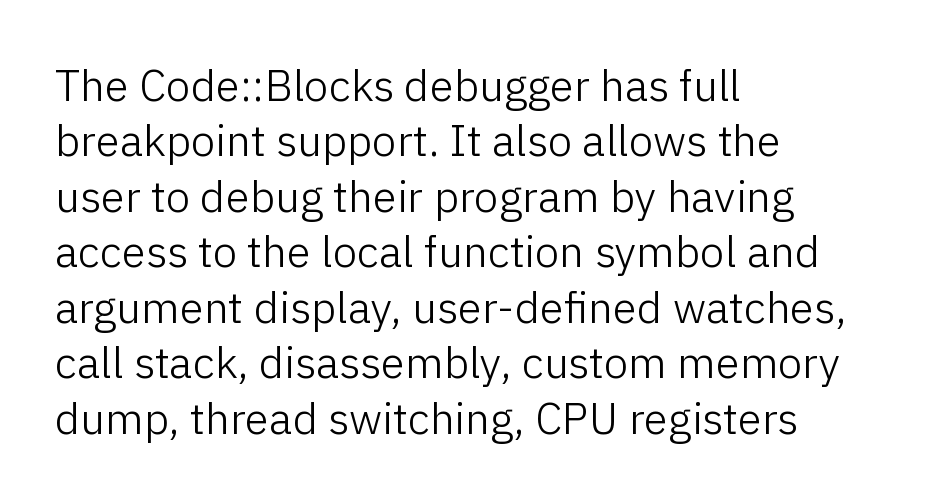
The image shows 44 px light sans-serif type, upright; set left-aligned, normal line spacing (1.26x), normal letter spacing, not underlined; low stroke contrast and a medium x-height.
